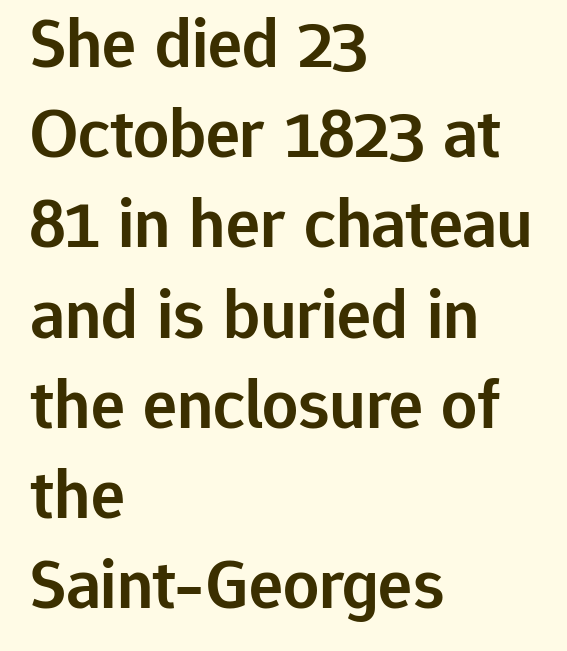
{"serif": "no", "italic": "no", "bold": "semi", "weight": "semibold", "width": "normal", "stroke_contrast": "low", "x_height": "medium", "monospaced": "no", "underline": "no", "align": "left", "line_spacing": "normal", "line_spacing_ratio": 1.27, "letter_spacing": "normal", "letter_spacing_em": 0.0, "glyph_px": 71}
